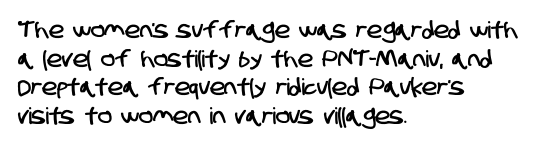
Q: Is the text underlined? A: No.
Q: How is the paragraph aligned? A: Left-aligned.
Q: Is the spacing between letters normal or unusually wide? A: Normal.
